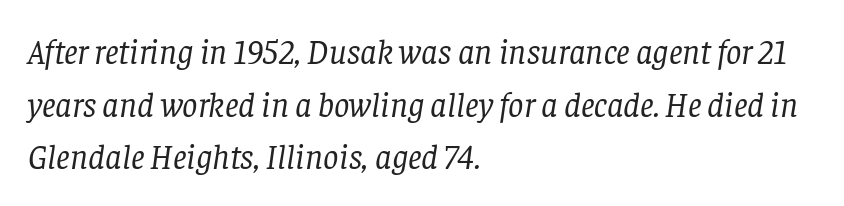
Q: Is the text bold? A: No.
Q: Is the text italic (slanted)? A: Yes, it leans right by about 8 degrees.
Q: Is the typeface a serif or a sans-serif typeface? A: Serif.
Q: Is the text underlined? A: No.
Q: How is the paragraph aligned? A: Left-aligned.
Q: Is the spacing between letters normal or unusually wide? A: Normal.
Q: Is the spacing between lines tight, normal or loose? A: Normal.
Q: Width (condensed, normal, or wide)? A: Normal.
Q: Stroke contrast? A: Low.
Q: x-height? A: Large.
Q: Monospaced? A: No.
